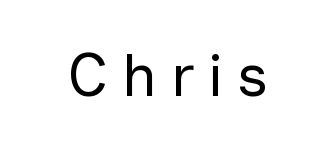
The image shows 60 px regular-weight sans-serif type, upright; set unusually wide letter spacing (+0.23 em), not underlined; low stroke contrast and a medium x-height.
